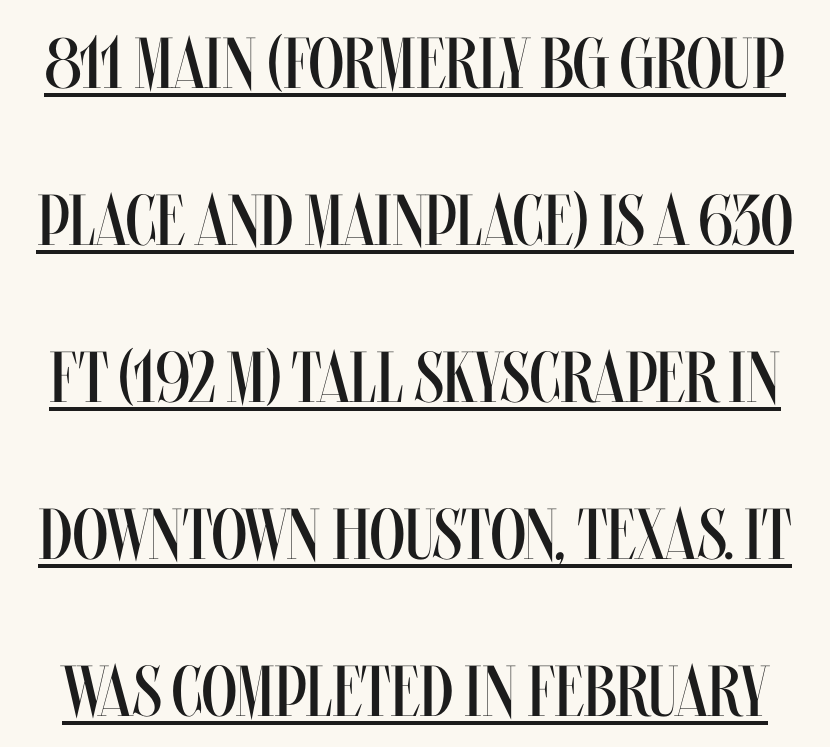
The letters look calm and open, with moderate or lighter stems. Ascenders rise straight up at ninety degrees. Is there an underline? Yes — a line sits under the letters. The passage shown stacks its lines with a broad gap. Nobody touched the tracking dial on this one. You could not count columns in this text — the font is proportionally spaced.
